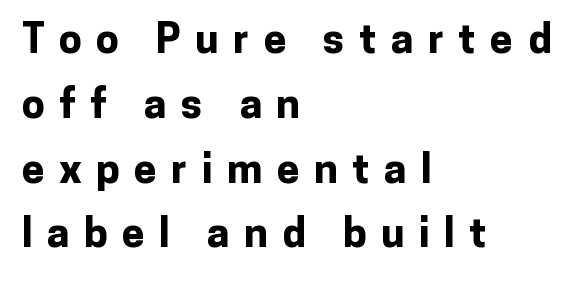
The image shows 41 px bold sans-serif type, upright; set left-aligned, normal line spacing (1.58x), unusually wide letter spacing (+0.35 em), not underlined; low stroke contrast and a medium x-height.
